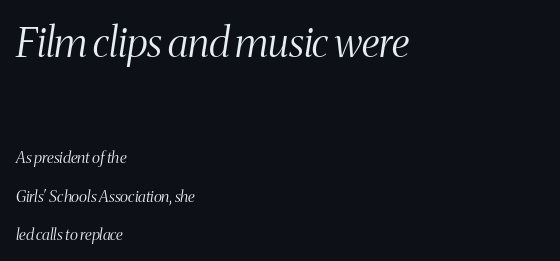
Q: Is the text bold? A: No.
Q: Is the text italic (slanted)? A: Yes, it leans right by about 8 degrees.
Q: Is the typeface a serif or a sans-serif typeface? A: Serif.
Q: Is the text underlined? A: No.
Q: How is the paragraph aligned? A: Left-aligned.
Q: Is the spacing between letters normal or unusually wide? A: Normal.
Q: Is the spacing between lines tight, normal or loose? A: Loose.
Q: Which block of text is set in a larger size, the first (top) or the second (bottom)? A: The first (top) one.
Q: Width (condensed, normal, or wide)? A: Condensed.
Q: Stroke contrast? A: Medium.
Q: x-height? A: Medium.
Q: Monospaced? A: No.
